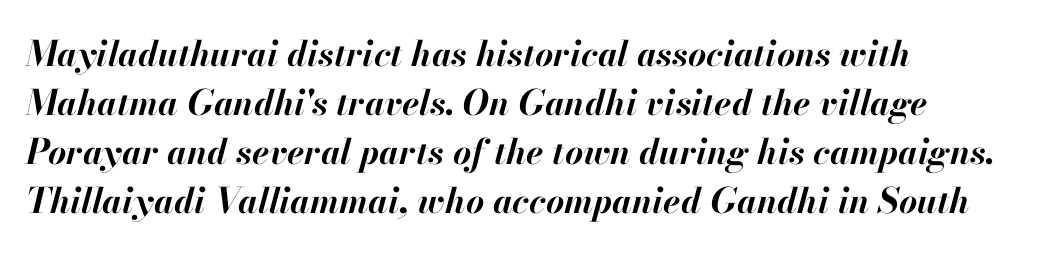
{"italic": "yes", "lean": "right", "slant_degrees": 13, "bold": "yes", "weight": "bold", "width": "normal", "stroke_contrast": "high", "x_height": "small", "monospaced": "no", "underline": "no", "align": "left", "line_spacing": "normal", "line_spacing_ratio": 1.4, "letter_spacing": "normal", "letter_spacing_em": 0.0, "glyph_px": 35}
